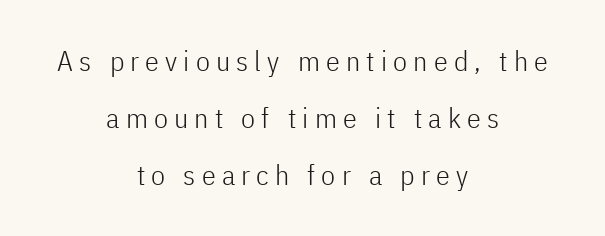
Vertical stems look standard width or narrower in stroke. The text block is weighted toward neither margin, spreading evenly from the middle. Upright lettering throughout. You can tell from the bare stems that sans-serif type was used.
